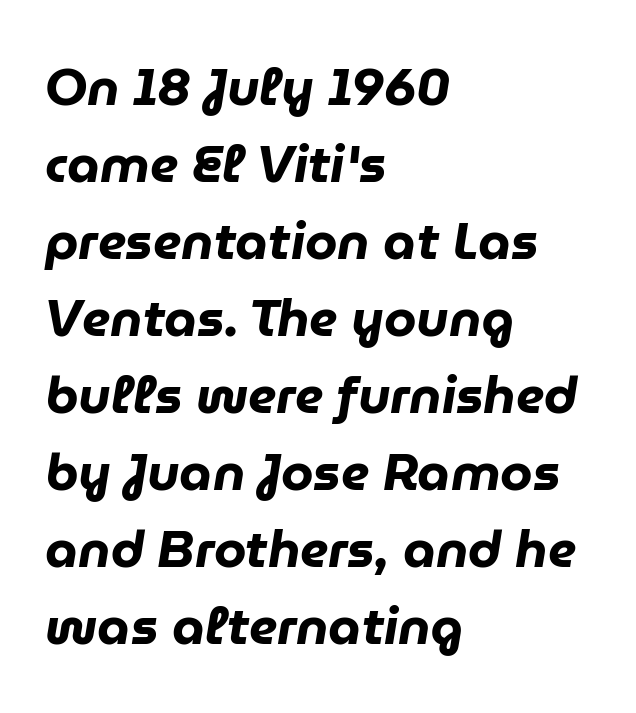
{"italic": "yes", "lean": "right", "slant_degrees": 9, "bold": "yes", "weight": "heavy", "width": "normal", "stroke_contrast": "low", "x_height": "medium", "monospaced": "no", "underline": "no", "align": "left", "line_spacing": "normal", "line_spacing_ratio": 1.48, "letter_spacing": "normal", "letter_spacing_em": 0.0, "glyph_px": 52}
